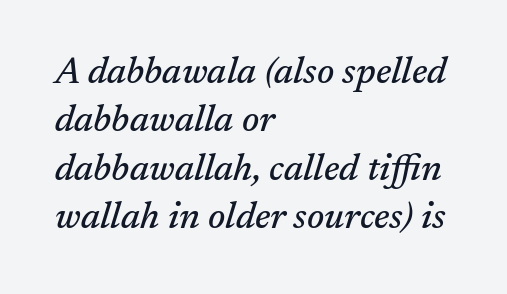
Q: Is the text italic (slanted)? A: Yes, it leans right by about 17 degrees.
Q: Is the typeface a serif or a sans-serif typeface? A: Serif.
Q: Is the text underlined? A: No.
Q: How is the paragraph aligned? A: Left-aligned.
Q: Is the spacing between letters normal or unusually wide? A: Normal.
Q: Is the spacing between lines tight, normal or loose? A: Normal.
Q: Width (condensed, normal, or wide)? A: Normal.
Q: Stroke contrast? A: Medium.
Q: x-height? A: Medium.
Q: Monospaced? A: No.
